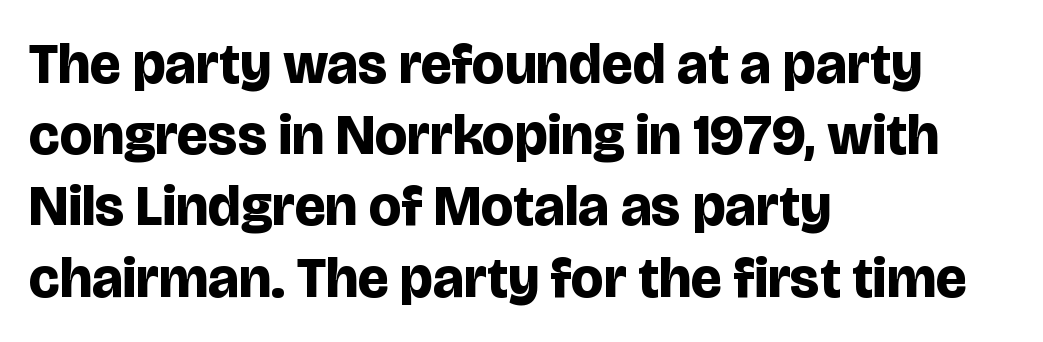
Just letters on the line, the space beneath them empty. Heft: maximum for text — a bold. In terms of posture, this sample is upright. Letterform terminals end flat and unadorned throughout the passage. Summary of vertical rhythm: regular, with standard interline spacing.
